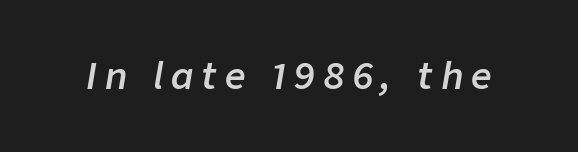
{"italic": "yes", "lean": "right", "slant_degrees": 9, "bold": "semi", "weight": "semibold", "width": "normal", "stroke_contrast": "low", "x_height": "medium", "monospaced": "no", "underline": "no", "letter_spacing": "wide", "letter_spacing_em": 0.22, "glyph_px": 36}
